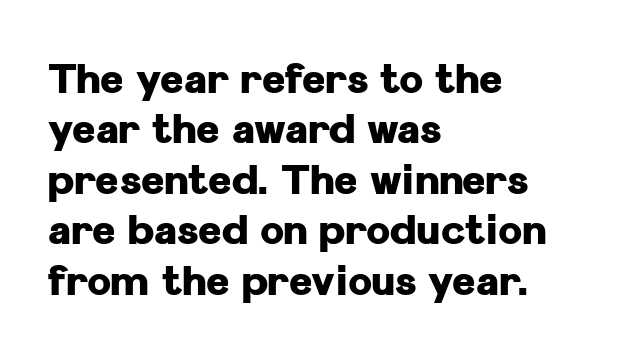
{"serif": "no", "italic": "no", "bold": "yes", "weight": "heavy", "width": "normal", "stroke_contrast": "low", "x_height": "medium", "monospaced": "no", "underline": "no", "align": "left", "line_spacing": "normal", "line_spacing_ratio": 1.26, "letter_spacing": "normal", "letter_spacing_em": 0.0, "glyph_px": 40}
